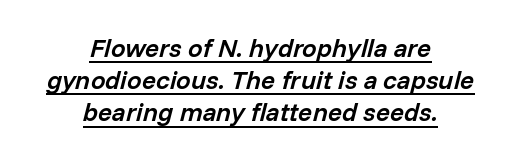
{"italic": "yes", "lean": "right", "slant_degrees": 14, "bold": "semi", "underline": "yes", "align": "center", "line_spacing_ratio": 1.24, "letter_spacing": "normal", "letter_spacing_em": 0.0, "glyph_px": 26}
